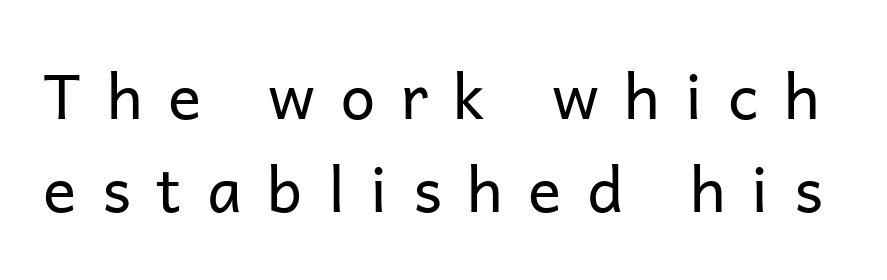
The image shows 62 px regular-weight sans-serif type, upright; set normal line spacing (1.5x), unusually wide letter spacing (+0.41 em), not underlined; low stroke contrast and a medium x-height.
